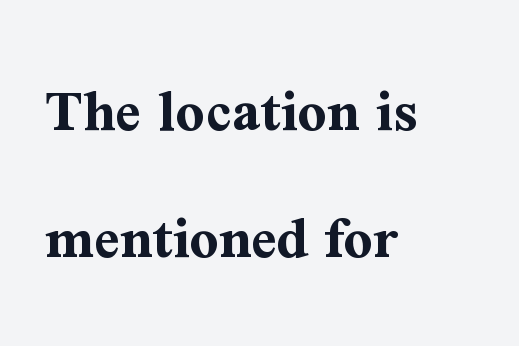
The image shows 63 px bold serif type, upright; set left-aligned, loose line spacing (2.01x), normal letter spacing, not underlined; medium stroke contrast and a medium x-height.
